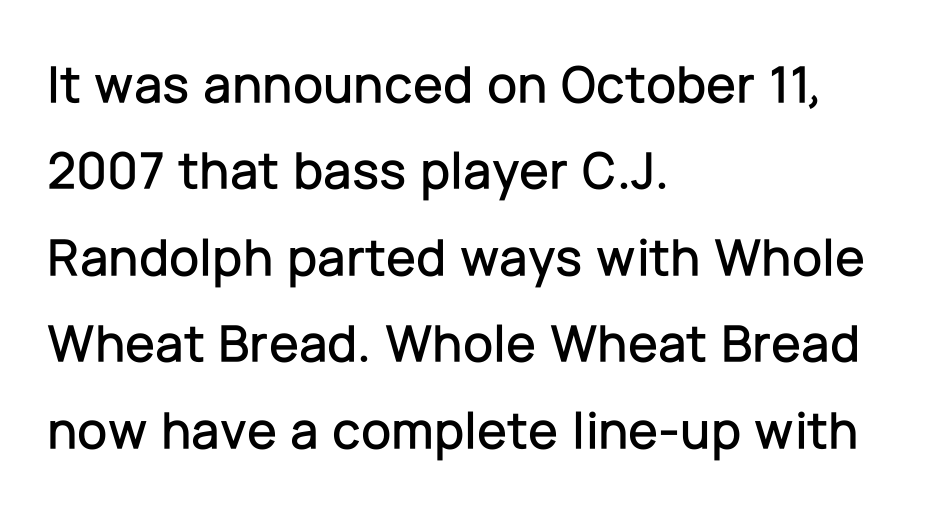
Nothing unusual about the tracking: characters are spaced as the font intends. The letters advance in unequal steps, a hallmark of proportional type. The passage shown is not underscored anywhere. In terms of leading, this rendering sits right in the middle. This is sans-serif lettering, the kind often seen on screens and signage.
